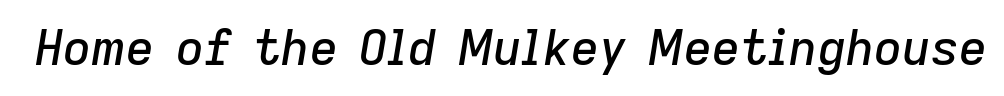
Here the designer chose a conventional face with non-uniform glyph widths. Standard letterfit; no display-style spreading of the glyphs. Each row of text sits above clean, open space. It's the slanting kind of type.
